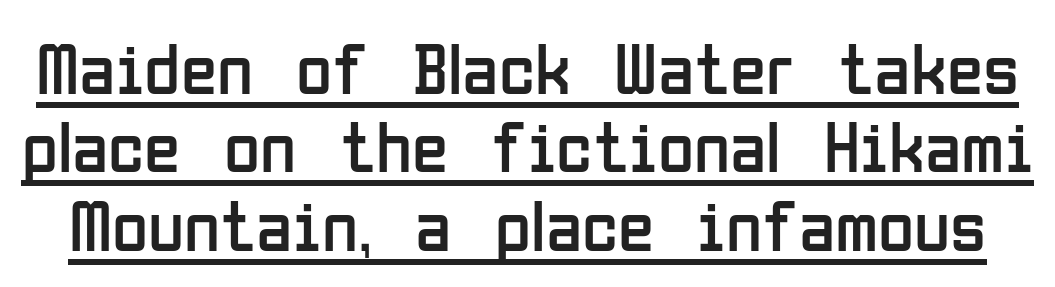
This is the regular roman posture of the typeface. Grotesque or geometric, the face here clearly has no serifs. Letter spacing: default. Students, observe: this is what under-led, compact text looks like. Think of a printed novel: that variable character pitch is what you see here.
